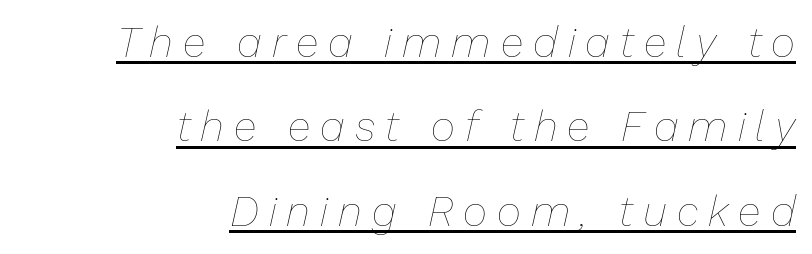
Proportional: the letters do not fall into vertical columns. It's the slanting kind of type. The specimen includes a rule beneath the text block's lines. On a weight scale, this lands at 450 or below.
